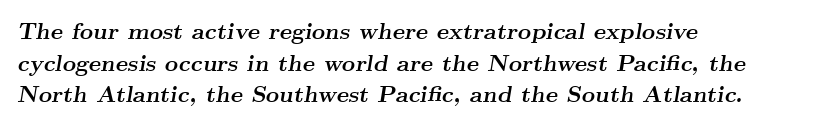
Is the type slanted? Yes — the strokes lean at a clear angle. This rendering leaves character spacing at its baseline value. Horizontal bands of white between lines are of average thickness. Decoration check: the copy has no underline. Compared with a centered layout, this one pins lines to the left instead. Caption: bold face, heavy strokes.
